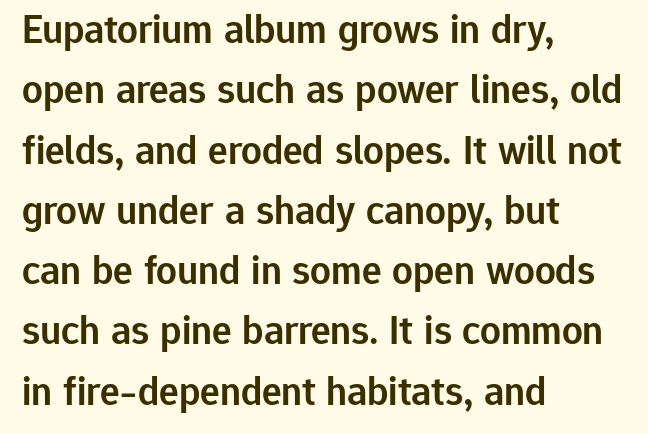
The image shows 41 px semibold sans-serif type, upright; set left-aligned, normal line spacing (1.47x), normal letter spacing, not underlined; low stroke contrast and a medium x-height.
